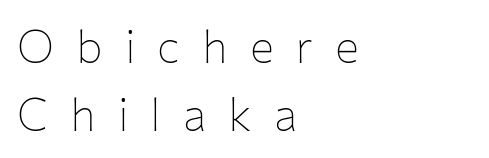
The image shows 45 px thin sans-serif type, upright; set left-aligned, normal line spacing (1.51x), unusually wide letter spacing (+0.49 em), not underlined; low stroke contrast and a medium x-height.
